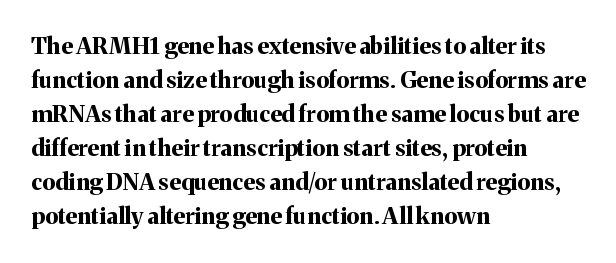
Q: Is the text bold? A: Yes.
Q: Is the text italic (slanted)? A: No, it is upright.
Q: Is the text underlined? A: No.
Q: How is the paragraph aligned? A: Left-aligned.
Q: Is the spacing between letters normal or unusually wide? A: Normal.
Q: Is the spacing between lines tight, normal or loose? A: Normal.
